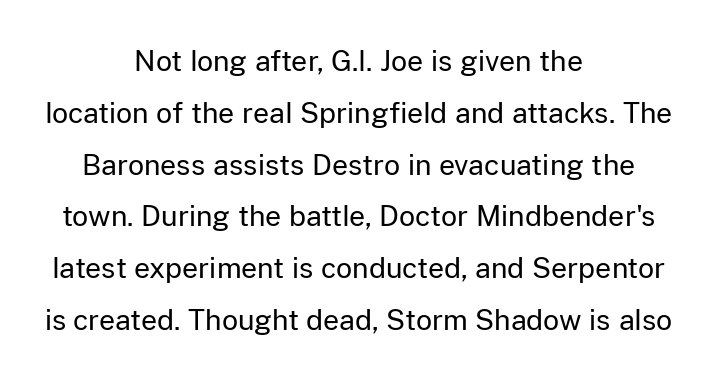
Q: Is the text bold? A: No.
Q: Is the text italic (slanted)? A: No, it is upright.
Q: Is the typeface a serif or a sans-serif typeface? A: Sans-serif.
Q: Is the text underlined? A: No.
Q: How is the paragraph aligned? A: Centered.
Q: Is the spacing between letters normal or unusually wide? A: Normal.
Q: Width (condensed, normal, or wide)? A: Normal.
Q: Stroke contrast? A: Low.
Q: x-height? A: Medium.
Q: Monospaced? A: No.
